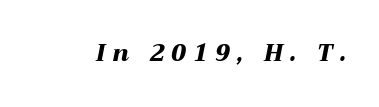
{"italic": "yes", "lean": "right", "slant_degrees": 12, "bold": "yes", "underline": "no", "letter_spacing": "wide", "letter_spacing_em": 0.32, "glyph_px": 23}
